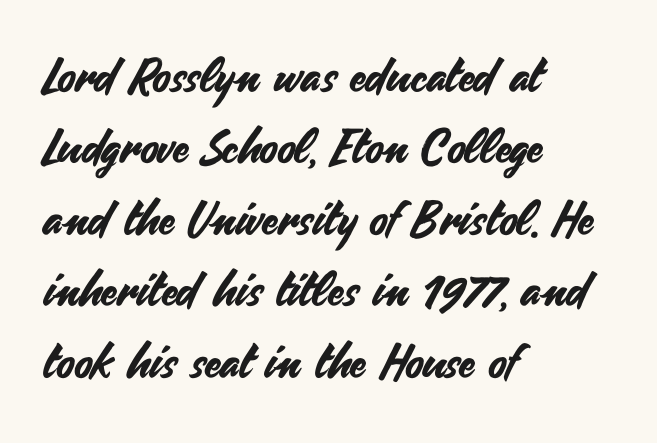
This sample has the flowing, uneven cadence of proportional lettering. A clean baseline with only descenders dipping below it. Font category for this specimen: sans-serif. Each word holds together tightly as a unit, with standard inter-letter gaps.
